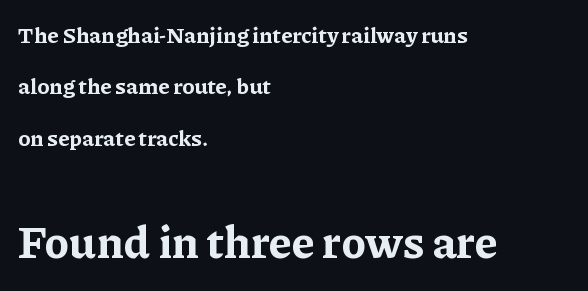
Q: Is the text bold? A: Yes.
Q: Is the text italic (slanted)? A: No, it is upright.
Q: Is the typeface a serif or a sans-serif typeface? A: Serif.
Q: Is the text underlined? A: No.
Q: How is the paragraph aligned? A: Left-aligned.
Q: Is the spacing between letters normal or unusually wide? A: Normal.
Q: Is the spacing between lines tight, normal or loose? A: Loose.
Q: Which block of text is set in a larger size, the first (top) or the second (bottom)? A: The second (bottom) one.
Q: Width (condensed, normal, or wide)? A: Normal.
Q: Stroke contrast? A: Low.
Q: x-height? A: Medium.
Q: Monospaced? A: No.
